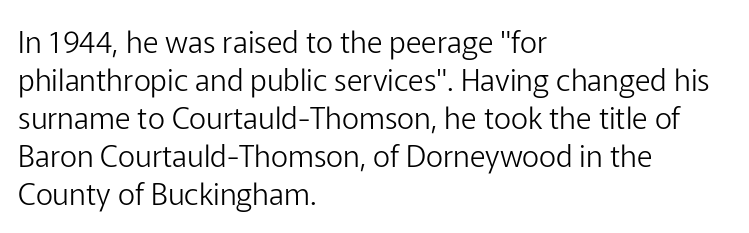
Q: Is the text bold? A: No.
Q: Is the text italic (slanted)? A: No, it is upright.
Q: Is the typeface a serif or a sans-serif typeface? A: Sans-serif.
Q: Is the text underlined? A: No.
Q: How is the paragraph aligned? A: Left-aligned.
Q: Is the spacing between letters normal or unusually wide? A: Normal.
Q: Is the spacing between lines tight, normal or loose? A: Normal.
Q: Width (condensed, normal, or wide)? A: Normal.
Q: Stroke contrast? A: Low.
Q: x-height? A: Medium.
Q: Monospaced? A: No.
